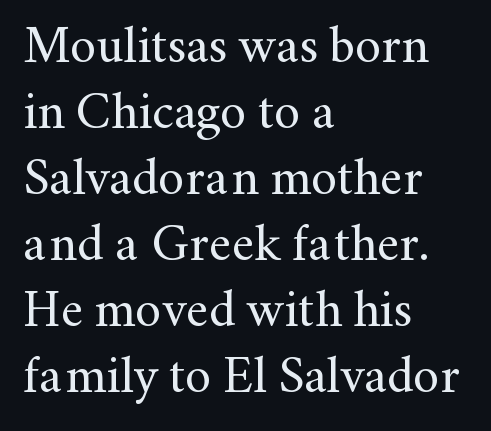
{"serif": "yes", "italic": "no", "bold": "no", "weight": "regular", "width": "normal", "stroke_contrast": "medium", "x_height": "small", "monospaced": "no", "underline": "no", "align": "left", "line_spacing": "normal", "line_spacing_ratio": 1.27, "letter_spacing": "normal", "letter_spacing_em": 0.0, "glyph_px": 52}
